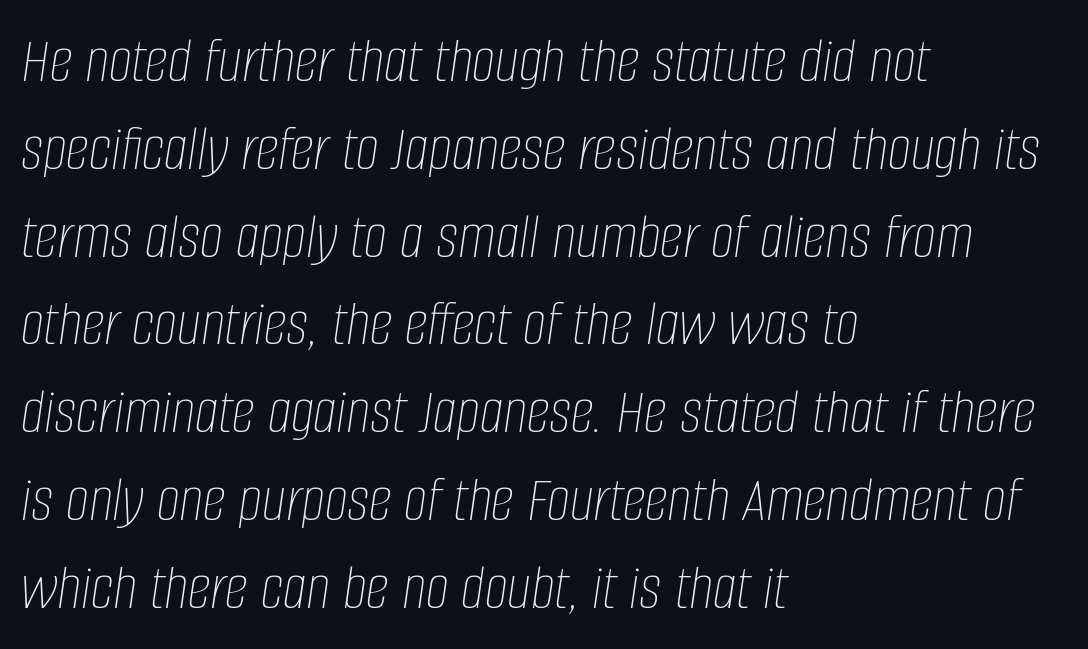
The area under the type is left untouched. What stands out about the letter spacing? Nothing — it is the standard amount. Vertical stems look standard width or narrower in stroke. Honestly, the row spacing looks completely unremarkable.
